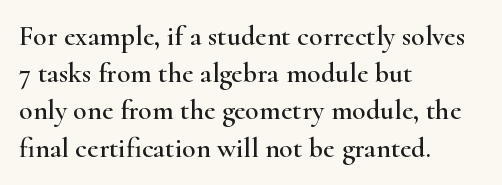
{"serif": "yes", "italic": "no", "width": "wide", "stroke_contrast": "high", "x_height": "small", "monospaced": "no", "underline": "no", "align": "left", "line_spacing": "normal", "line_spacing_ratio": 1.33, "letter_spacing": "normal", "letter_spacing_em": 0.0, "glyph_px": 28}
